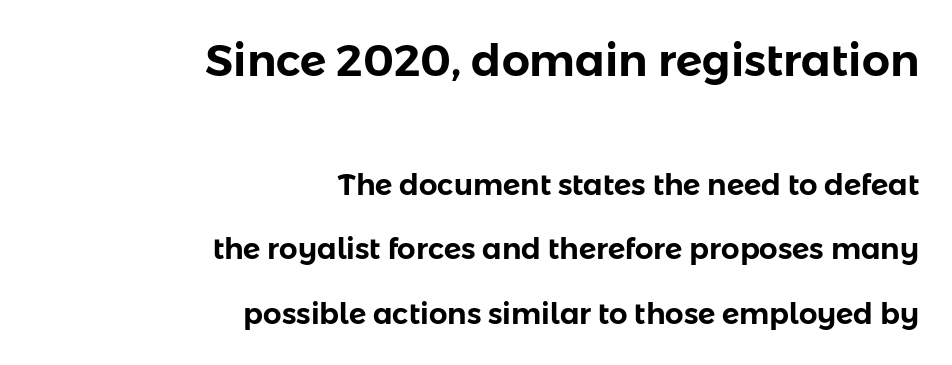
The image shows 44 px sans-serif type, upright; set right-aligned, loose line spacing (2.22x), normal letter spacing, not underlined; the first (top) block is 1.52x larger; low stroke contrast and a medium x-height.
